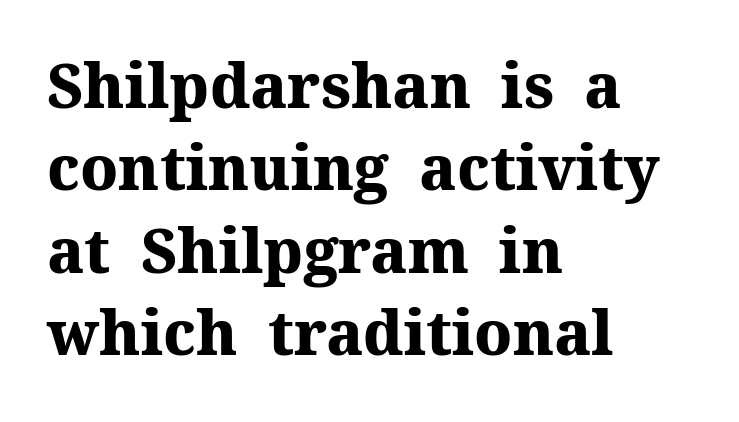
Character widths vary here, with narrow letters taking less room than wide ones. The paragraph has a hard left edge and a soft right edge. A typesetter would call this leading conventional body-copy spacing. The letters carry serifs — small finishing strokes at the ends of their stems. Tall strokes in this sample are plumb rather than angled. The string is rendered with underlining switched off.
